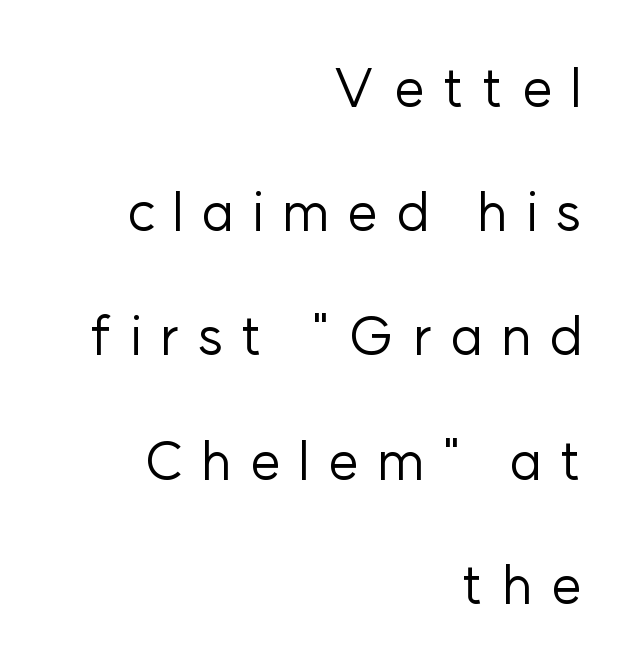
The image shows 54 px regular-weight sans-serif type, upright; set right-aligned, loose line spacing (2.3x), unusually wide letter spacing (+0.33 em), not underlined; low stroke contrast and a medium x-height.
